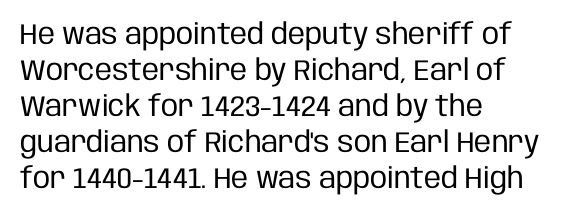
The rendering uses natural spacing where letterforms have individual widths. Line starts are locked; line ends wander. Descender tails drop into unmarked territory. The letterforms sit shoulder to shoulder at normal distance.
